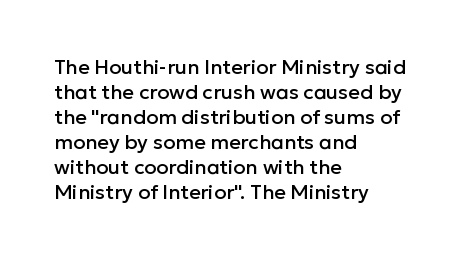
The space between consecutive lines is moderate. The area under the type is left untouched. The letters sit at their default tracking, neither squeezed nor spread. If you drew a line through each stem, it would be perfectly vertical. This rendering uses left alignment, leaving the right contour irregular.
